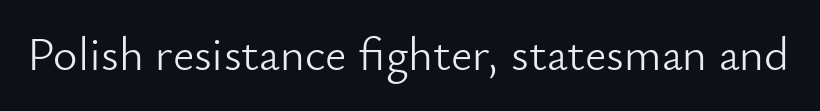
Q: Is the text bold? A: No.
Q: Is the text italic (slanted)? A: No, it is upright.
Q: Is the typeface a serif or a sans-serif typeface? A: Sans-serif.
Q: Is the text underlined? A: No.
Q: Is the spacing between letters normal or unusually wide? A: Normal.
Q: Width (condensed, normal, or wide)? A: Normal.
Q: Stroke contrast? A: Low.
Q: x-height? A: Small.
Q: Monospaced? A: No.
